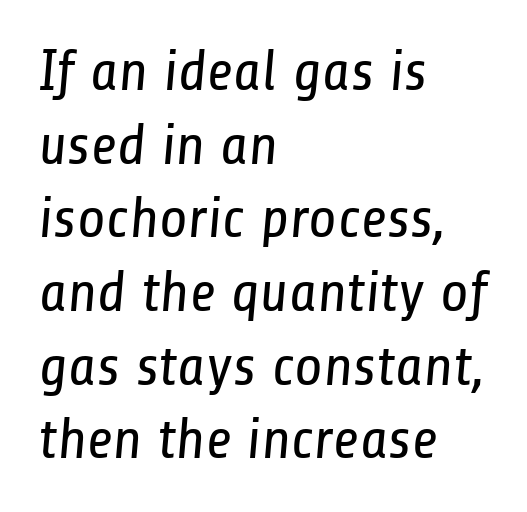
Q: Is the text bold? A: No.
Q: Is the typeface a serif or a sans-serif typeface? A: Sans-serif.
Q: Is the text underlined? A: No.
Q: How is the paragraph aligned? A: Left-aligned.
Q: Is the spacing between letters normal or unusually wide? A: Normal.
Q: Is the spacing between lines tight, normal or loose? A: Normal.
Q: Width (condensed, normal, or wide)? A: Condensed.
Q: Stroke contrast? A: Low.
Q: x-height? A: Medium.
Q: Monospaced? A: No.
